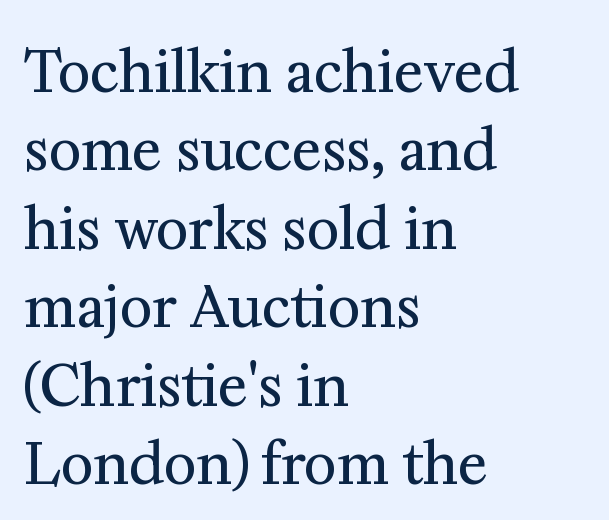
{"serif": "yes", "italic": "no", "bold": "no", "weight": "regular", "width": "normal", "stroke_contrast": "medium", "x_height": "medium", "monospaced": "no", "underline": "no", "align": "left", "line_spacing": "normal", "line_spacing_ratio": 1.4, "letter_spacing": "normal", "letter_spacing_em": 0.0, "glyph_px": 56}
